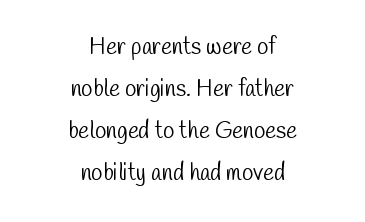
Q: Is the text bold? A: No.
Q: Is the text underlined? A: No.
Q: How is the paragraph aligned? A: Centered.
Q: Is the spacing between letters normal or unusually wide? A: Normal.
